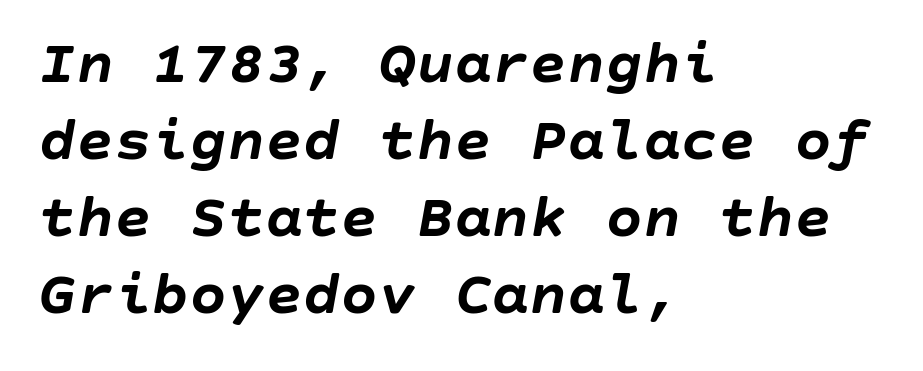
The strip under each line holds only bare page. Each glyph is drawn with heavy, bold strokes. The passage is arranged the way most books set body copy — flush left. Look at the tracking — it's just the regular setting, nothing added.
